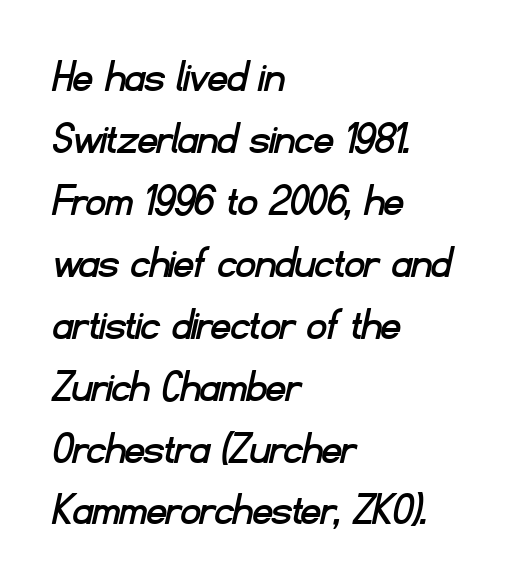
The image shows 48 px sans-serif type; set left-aligned, normal line spacing (1.29x), normal letter spacing, not underlined; low stroke contrast and a small x-height.
